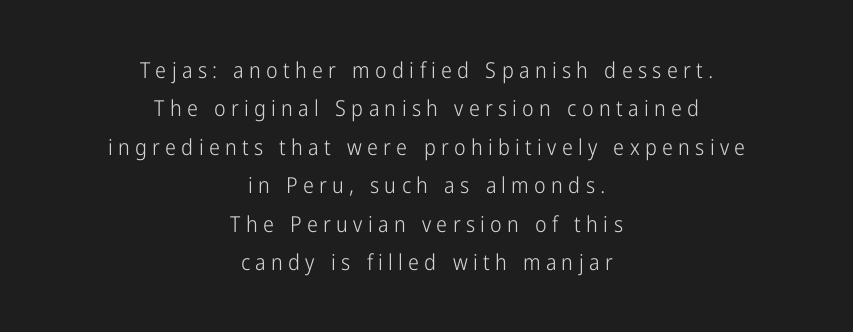
Visually the block forms a symmetrical silhouette, jagged on both flanks. The passage shown is not bold in any degree. Caption: expanded tracking, letters set apart. Beneath every word, the page is bare.
